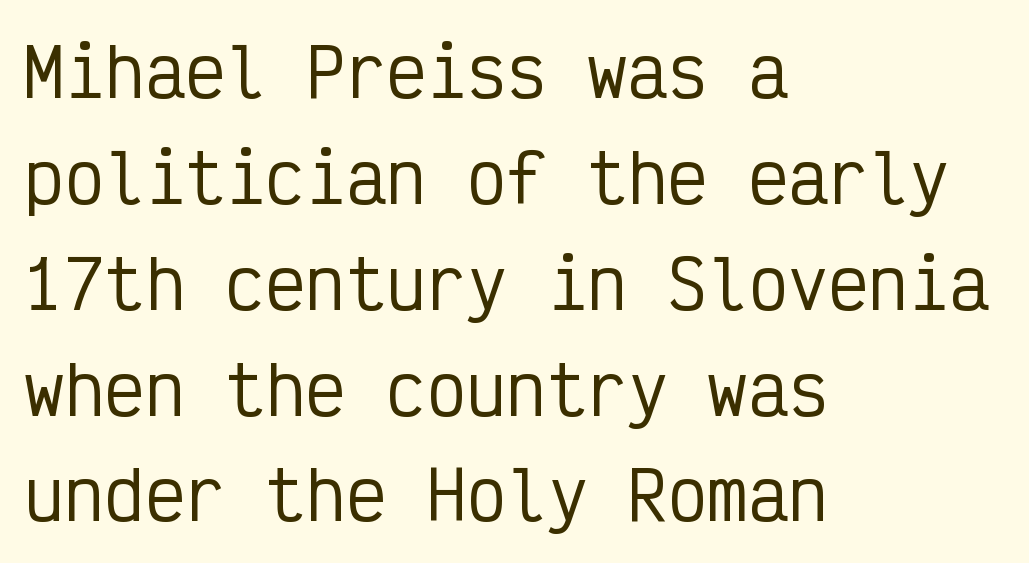
The image shows 67 px condensed sans-serif type, upright, monospaced; set left-aligned, normal line spacing (1.58x), normal letter spacing, not underlined; low stroke contrast and a medium x-height.
